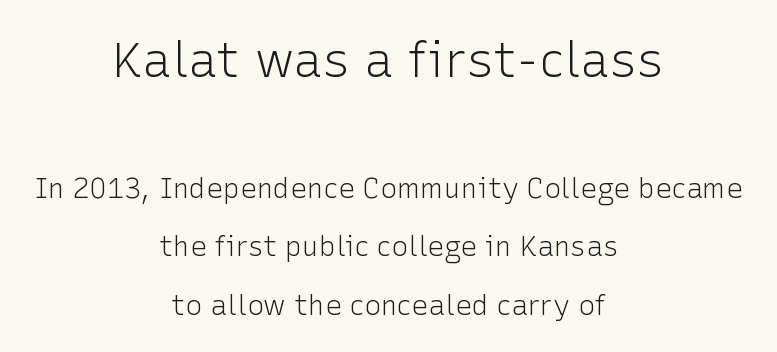
The image shows 49 px light sans-serif type, upright; set centered, loose line spacing (2.08x), normal letter spacing, not underlined; the first (top) block is 1.75x larger; low stroke contrast and a medium x-height.
